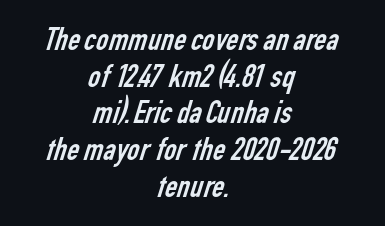
The image shows 34 px regular-weight, condensed sans-serif type; set centered, tight line spacing (1.08x), normal letter spacing, not underlined; low stroke contrast and a medium x-height.
